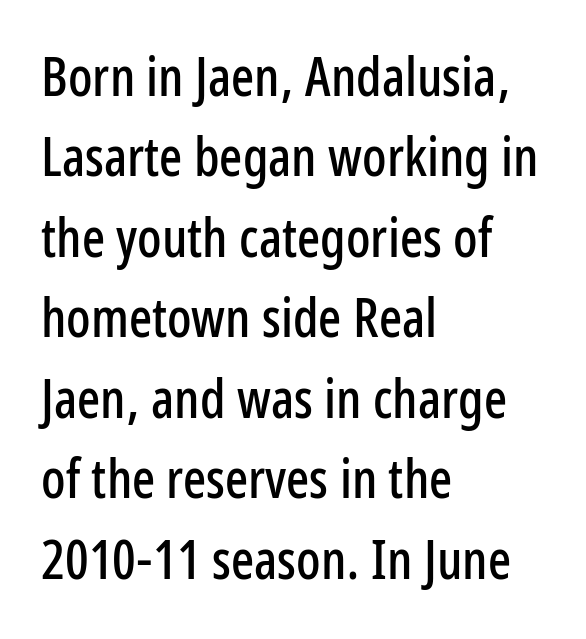
Q: Is the text italic (slanted)? A: No, it is upright.
Q: Is the typeface a serif or a sans-serif typeface? A: Sans-serif.
Q: Is the text underlined? A: No.
Q: How is the paragraph aligned? A: Left-aligned.
Q: Is the spacing between letters normal or unusually wide? A: Normal.
Q: Is the spacing between lines tight, normal or loose? A: Normal.
Q: Width (condensed, normal, or wide)? A: Condensed.
Q: Stroke contrast? A: Low.
Q: x-height? A: Medium.
Q: Monospaced? A: No.
